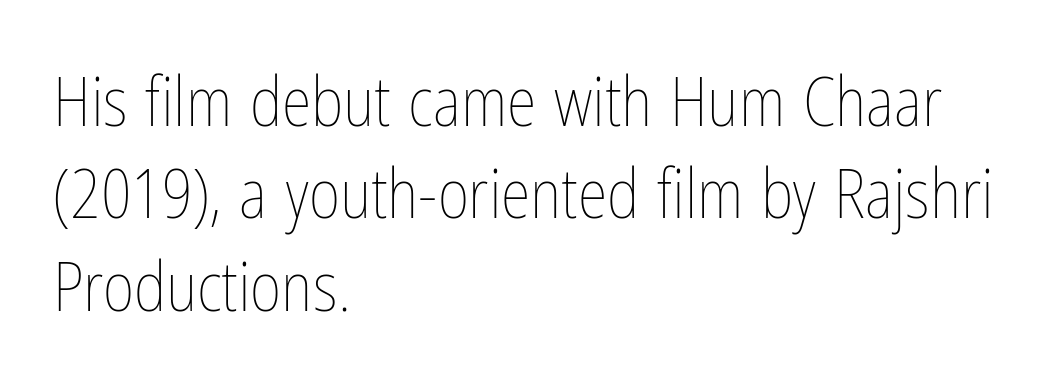
The letters look calm and open, with moderate or lighter stems. Spacing verdict: proportional, widths tailored to each character. The lines sit at an ordinary, default distance from one another. Unmarked baselines from the first word to the last. The lettering holds an erect, upright posture throughout. Tracking value appears to be zero — textbook default spacing.
